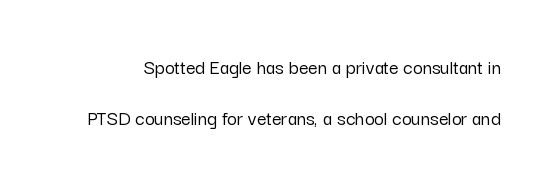
{"italic": "no", "underline": "no", "line_spacing": "loose", "line_spacing_ratio": 2.41, "letter_spacing": "normal", "letter_spacing_em": 0.0, "glyph_px": 21}
